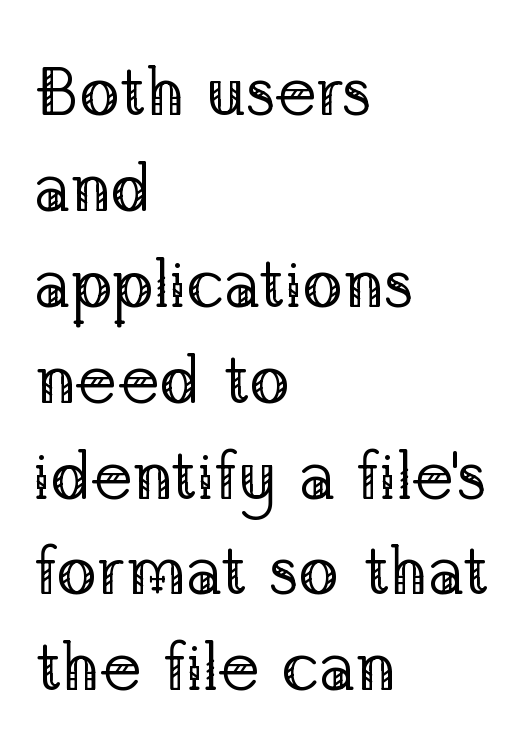
This block has exactly the height ordinary leading produces. Lines of text with bare space underneath. Spacing between characters is what you'd get straight out of the box. This sample uses an upright cut, with every glyph sitting square on the baseline. Nothing heavy about these letters — not bold at all.
